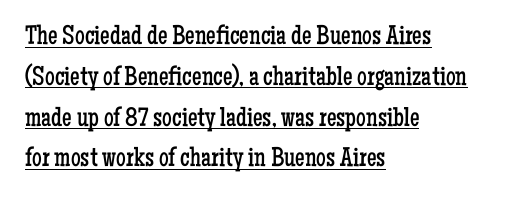
Q: Is the text bold? A: No.
Q: Is the text italic (slanted)? A: No, it is upright.
Q: Is the text underlined? A: Yes.
Q: How is the paragraph aligned? A: Left-aligned.
Q: Is the spacing between letters normal or unusually wide? A: Normal.
Q: Is the spacing between lines tight, normal or loose? A: Normal.
